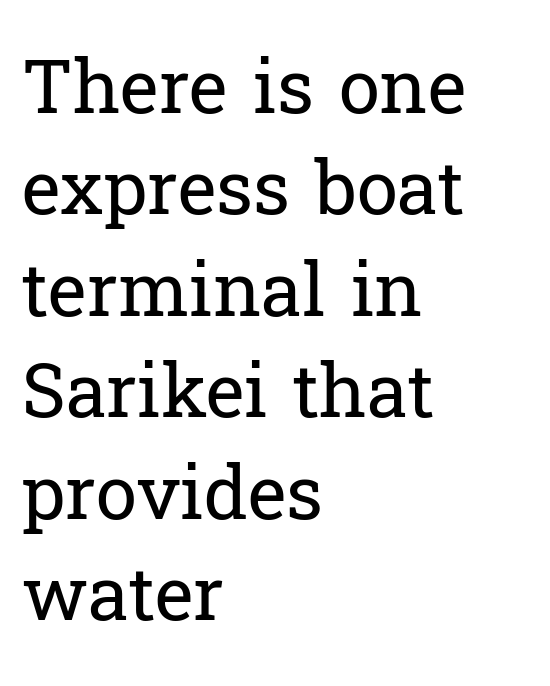
The image shows 74 px regular-weight serif type, upright; set left-aligned, normal line spacing (1.37x), normal letter spacing, not underlined; low stroke contrast and a medium x-height.
